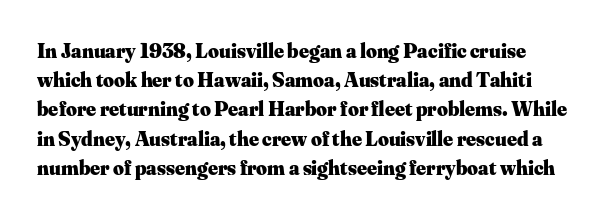
The image shows 21 px bold type, upright; set normal line spacing (1.39x), normal letter spacing, not underlined.
